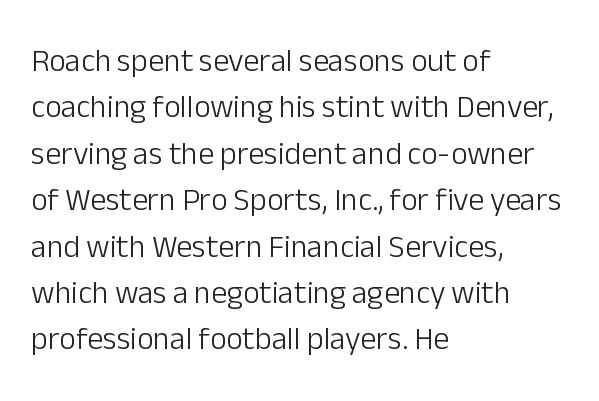
{"serif": "no", "italic": "no", "bold": "no", "weight": "light", "width": "normal", "stroke_contrast": "low", "x_height": "medium", "monospaced": "no", "underline": "no", "align": "left", "line_spacing": "normal", "line_spacing_ratio": 1.45, "letter_spacing": "normal", "letter_spacing_em": 0.0, "glyph_px": 32}
